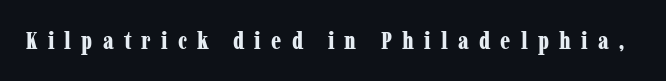
Q: Is the text bold? A: Yes.
Q: Is the text italic (slanted)? A: No, it is upright.
Q: Is the text underlined? A: No.
Q: Is the spacing between letters normal or unusually wide? A: Unusually wide.
